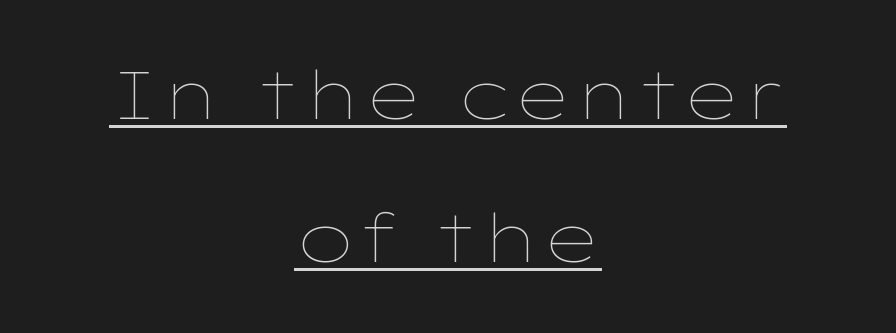
{"italic": "no", "bold": "no", "weight": "thin", "width": "wide", "stroke_contrast": "low", "x_height": "medium", "monospaced": "no", "underline": "yes", "align": "center", "line_spacing": "loose", "line_spacing_ratio": 2.17, "letter_spacing": "normal", "letter_spacing_em": 0.0, "glyph_px": 66}
